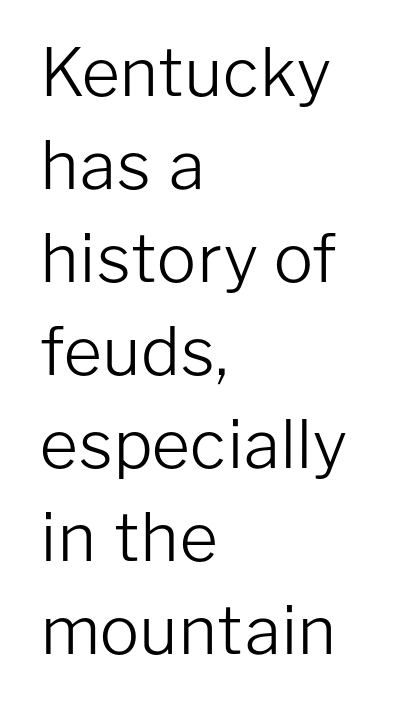
The rendering uses natural spacing where letterforms have individual widths. This rendering uses left alignment, leaving the right contour irregular. Nobody drew a line under any word here. If you measured baseline to baseline, you'd find a middling distance. Do the letters lean? They stand straight. Each stroke keeps to a modest, everyday thickness or less.
